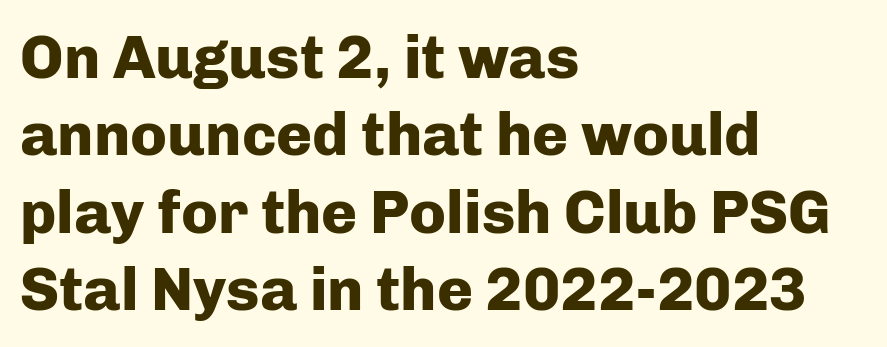
These lines sit exactly where default settings would place them. The gaps between neighbouring characters are ordinary and unremarkable. The text was rendered using a sans face with plain stroke endings. Plain, unruled lines of type. Spacing verdict: proportional, widths tailored to each character.
